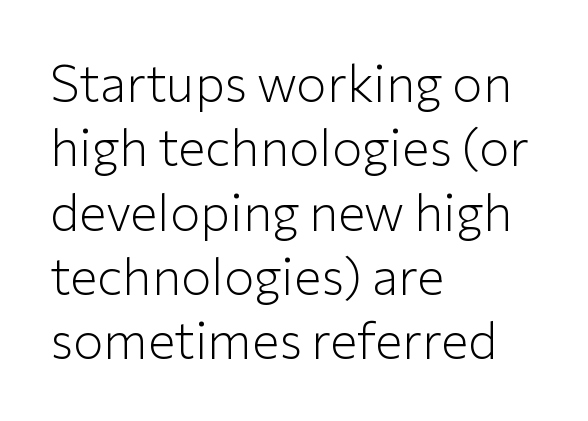
Q: Is the text bold? A: No.
Q: Is the text italic (slanted)? A: No, it is upright.
Q: Is the typeface a serif or a sans-serif typeface? A: Sans-serif.
Q: Is the text underlined? A: No.
Q: How is the paragraph aligned? A: Left-aligned.
Q: Is the spacing between letters normal or unusually wide? A: Normal.
Q: Is the spacing between lines tight, normal or loose? A: Normal.
Q: Width (condensed, normal, or wide)? A: Normal.
Q: Stroke contrast? A: Low.
Q: x-height? A: Medium.
Q: Monospaced? A: No.
